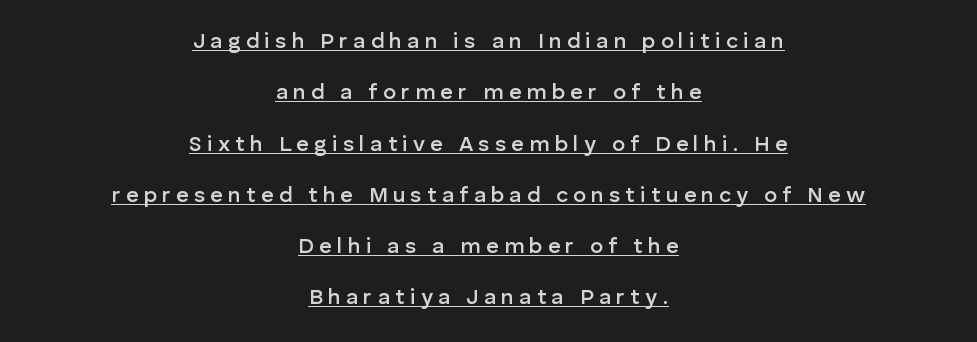
Q: Is the text bold? A: Semi-bold.
Q: Is the text italic (slanted)? A: No, it is upright.
Q: Is the text underlined? A: Yes.
Q: How is the paragraph aligned? A: Centered.
Q: Is the spacing between letters normal or unusually wide? A: Unusually wide.
Q: Is the spacing between lines tight, normal or loose? A: Loose.
